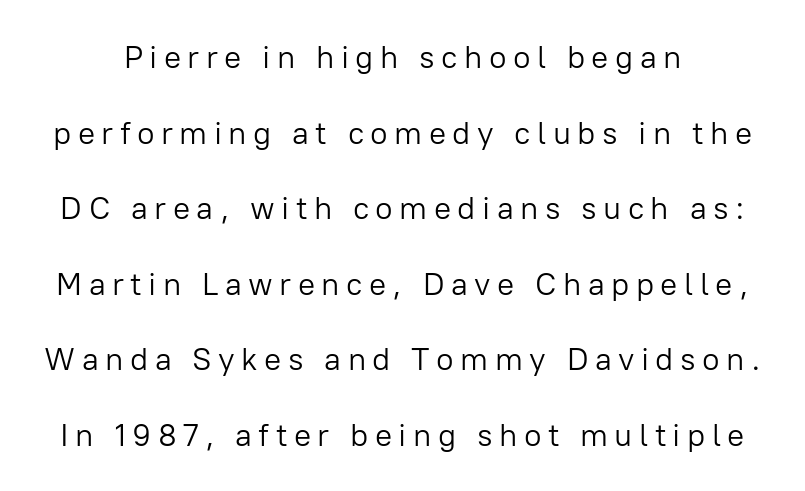
Q: Is the text bold? A: No.
Q: Is the text italic (slanted)? A: No, it is upright.
Q: Is the typeface a serif or a sans-serif typeface? A: Sans-serif.
Q: Is the text underlined? A: No.
Q: Is the spacing between letters normal or unusually wide? A: Unusually wide.
Q: Is the spacing between lines tight, normal or loose? A: Loose.
Q: Width (condensed, normal, or wide)? A: Normal.
Q: Stroke contrast? A: Low.
Q: x-height? A: Medium.
Q: Monospaced? A: No.
